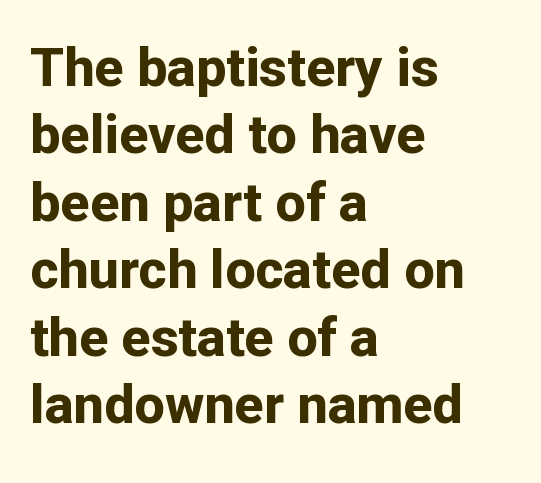
Q: Is the text bold? A: Yes.
Q: Is the text italic (slanted)? A: No, it is upright.
Q: Is the typeface a serif or a sans-serif typeface? A: Sans-serif.
Q: Is the text underlined? A: No.
Q: How is the paragraph aligned? A: Left-aligned.
Q: Is the spacing between letters normal or unusually wide? A: Normal.
Q: Is the spacing between lines tight, normal or loose? A: Normal.
Q: Width (condensed, normal, or wide)? A: Normal.
Q: Stroke contrast? A: Low.
Q: x-height? A: Medium.
Q: Monospaced? A: No.
